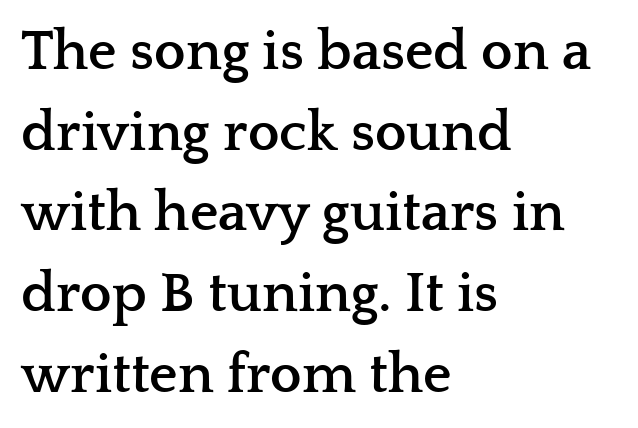
{"serif": "yes", "italic": "no", "bold": "yes", "weight": "semibold", "width": "wide", "stroke_contrast": "low", "x_height": "medium", "monospaced": "no", "underline": "no", "align": "left", "line_spacing": "normal", "line_spacing_ratio": 1.44, "letter_spacing": "normal", "letter_spacing_em": 0.0, "glyph_px": 56}
